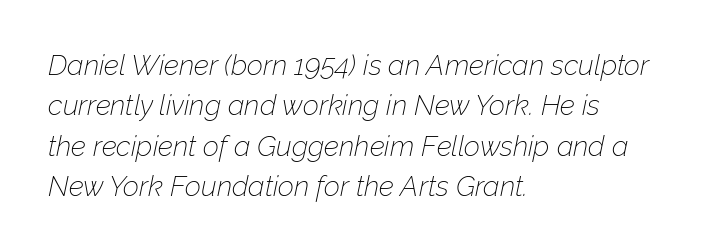
Q: Is the text bold? A: No.
Q: Is the text italic (slanted)? A: Yes, it leans right by about 12 degrees.
Q: Is the text underlined? A: No.
Q: How is the paragraph aligned? A: Left-aligned.
Q: Is the spacing between letters normal or unusually wide? A: Normal.
Q: Is the spacing between lines tight, normal or loose? A: Normal.
Q: Width (condensed, normal, or wide)? A: Normal.
Q: Stroke contrast? A: Low.
Q: x-height? A: Medium.
Q: Monospaced? A: No.
